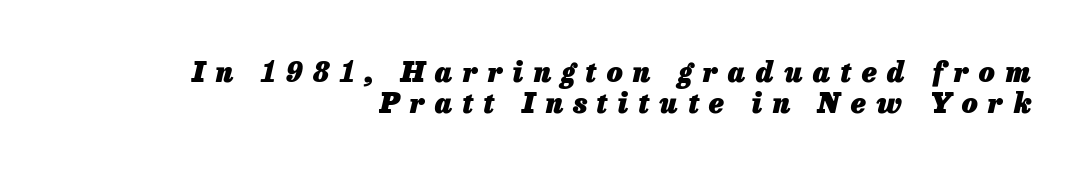
Q: Is the text bold? A: Yes.
Q: Is the text italic (slanted)? A: Yes, it leans right by about 13 degrees.
Q: Is the text underlined? A: No.
Q: How is the paragraph aligned? A: Right-aligned.
Q: Is the spacing between letters normal or unusually wide? A: Unusually wide.
Q: Is the spacing between lines tight, normal or loose? A: Tight.
Q: Width (condensed, normal, or wide)? A: Normal.
Q: Stroke contrast? A: Low.
Q: x-height? A: Medium.
Q: Monospaced? A: No.
